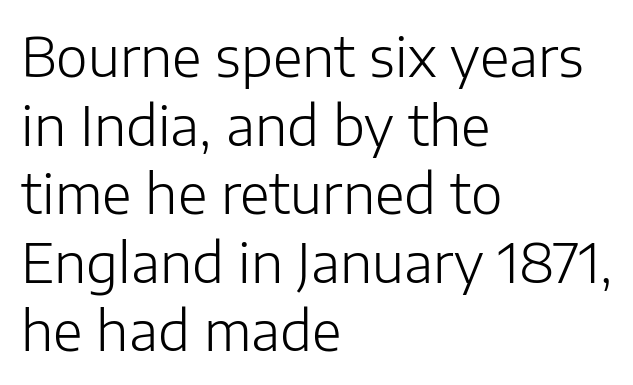
The image shows 54 px light sans-serif type, upright; set left-aligned, normal line spacing (1.27x), normal letter spacing, not underlined; low stroke contrast and a medium x-height.
